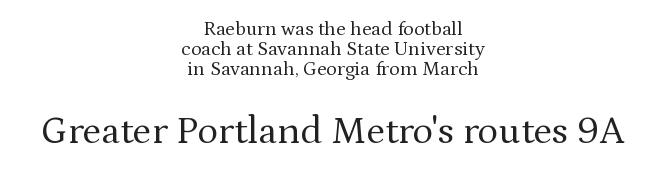
The image shows 39 px regular-weight serif type, upright; set centered, tight line spacing (1.01x), normal letter spacing, not underlined; the second (bottom) block is 1.95x larger; medium stroke contrast and a medium x-height.
